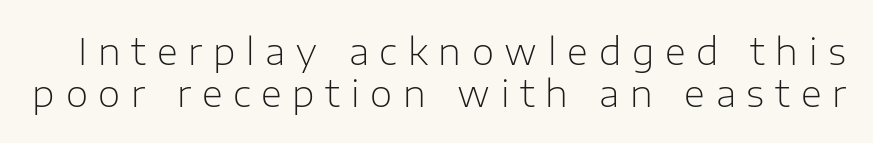
Q: Is the text bold? A: No.
Q: Is the text italic (slanted)? A: No, it is upright.
Q: Is the typeface a serif or a sans-serif typeface? A: Sans-serif.
Q: Is the text underlined? A: No.
Q: Is the spacing between letters normal or unusually wide? A: Unusually wide.
Q: Width (condensed, normal, or wide)? A: Normal.
Q: Stroke contrast? A: Low.
Q: x-height? A: Medium.
Q: Monospaced? A: No.
